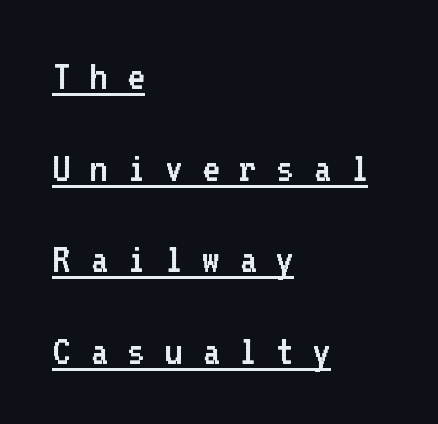
{"serif": "no", "italic": "no", "bold": "no", "weight": "regular", "width": "normal", "stroke_contrast": "low", "x_height": "medium", "monospaced": "yes", "underline": "yes", "align": "left", "line_spacing": "loose", "line_spacing_ratio": 2.08, "letter_spacing": "wide", "letter_spacing_em": 0.43, "glyph_px": 44}
